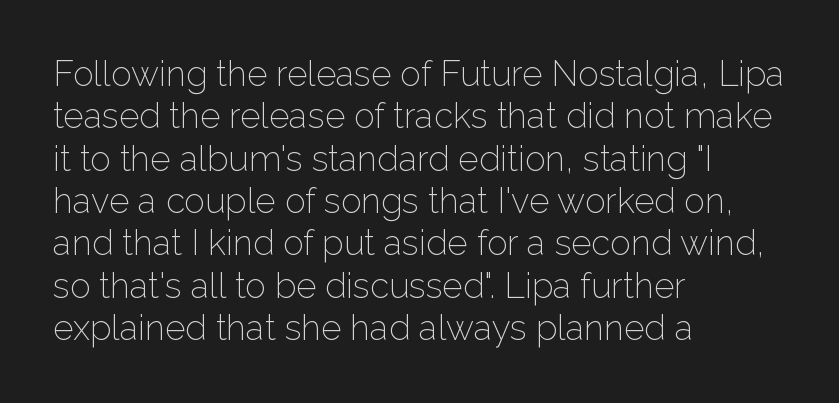
Each letter keeps its own natural width here, so spacing adapts to shape. Horizontal alignment here is leftward, the default for most running prose. The passage shown is typeset with a sans-serif family. No letter is thick-stroked: the sample isn't bold. The specimen reads as upright at a glance. Descenders hang freely into open space.
